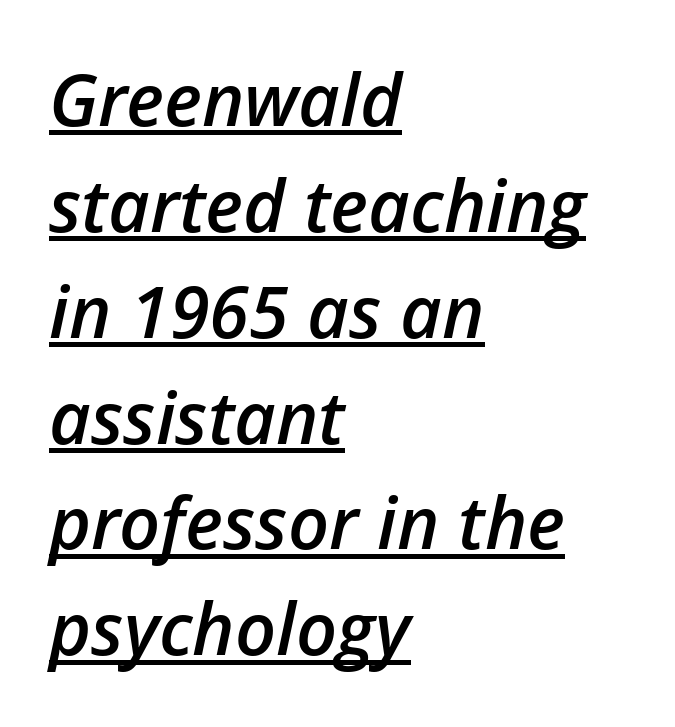
The passage shown leans; its letterforms are oblique. Varying glyph widths throughout — classic text-font behaviour. The letters sit at their default tracking, neither squeezed nor spread. The line-height multiplier appears to be the usual default. Reading down the block, your eye returns to a fixed left position each line.
